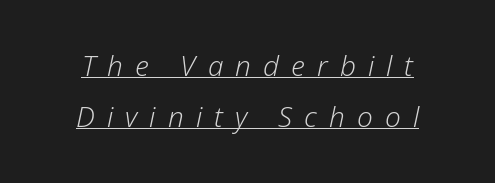
Would a proofreader flag this as italicized? Yes. The letterforms stand isolated, each surrounded by extra space. Letters have the restrained weight of plain body copy at most. Is there an underline? Yes — a line sits under the letters. Think of a printed novel: that variable character pitch is what you see here.
